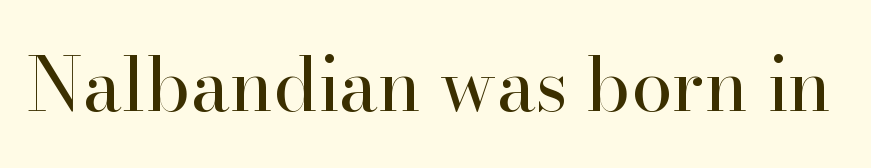
The image shows 74 px regular-weight serif type, upright; set normal letter spacing, not underlined; high stroke contrast and a small x-height.
